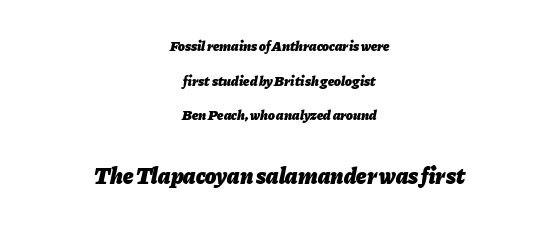
A dark, heavy texture on the line: the type is bold. Alignment: centered. Which of the two is more prominent by size? The second, at the bottom. Looking at the ascenders, they clearly lean.
